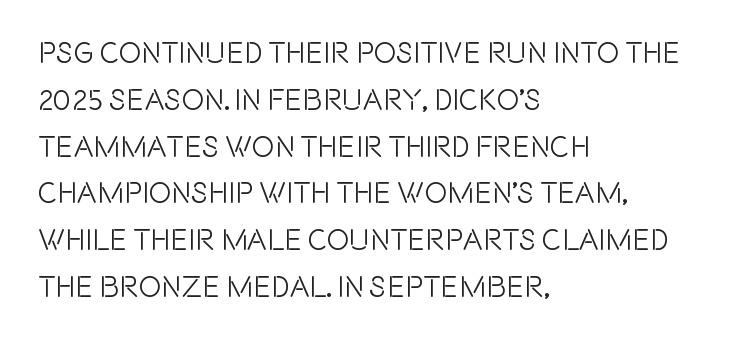
{"serif": "no", "italic": "no", "width": "condensed", "x_height": "large", "monospaced": "no", "underline": "no", "align": "left", "line_spacing": "normal", "line_spacing_ratio": 1.56, "letter_spacing": "normal", "letter_spacing_em": 0.0, "glyph_px": 30}
